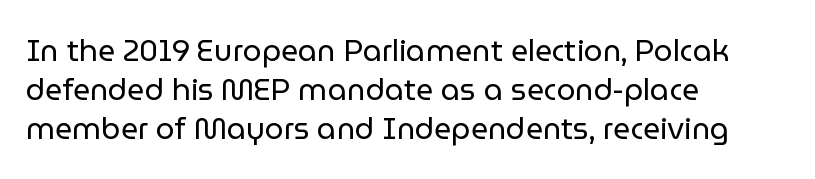
The space between consecutive lines is moderate. Letterform terminals end flat and unadorned throughout the passage. Between one letter and the next there's only the usual sliver of space. The area under the type is left untouched.
